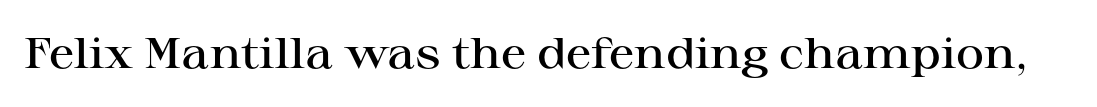
{"serif": "yes", "italic": "no", "bold": "semi", "weight": "semibold", "width": "wide", "stroke_contrast": "high", "x_height": "medium", "monospaced": "no", "underline": "no", "letter_spacing": "normal", "letter_spacing_em": 0.0, "glyph_px": 43}
